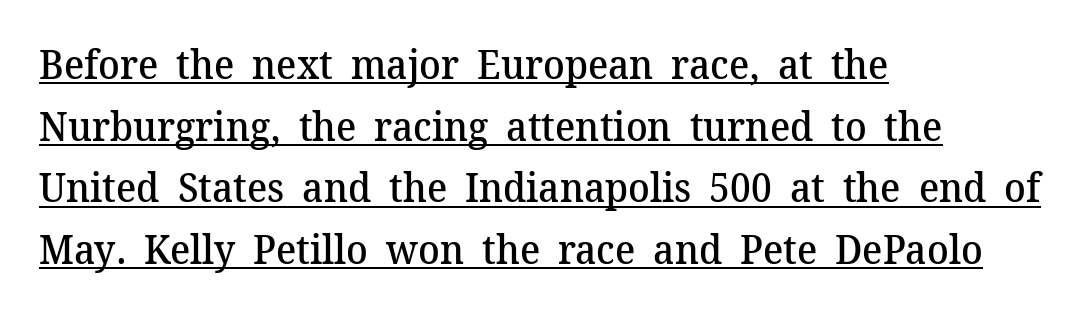
In terms of letterform style, serifs are clearly present. Honestly, the row spacing looks completely unremarkable. Horizontally, the lines are justified to the leading edge only. The face used here appears with an underline applied. The face used here is proportionally spaced, like ordinary book or web type. Ascenders rise straight up at ninety degrees.
